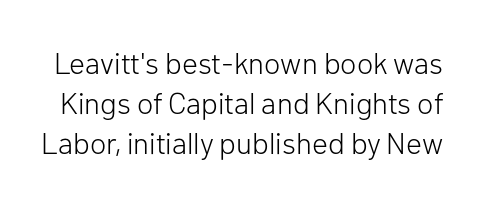
{"serif": "no", "italic": "no", "bold": "no", "weight": "light", "width": "normal", "stroke_contrast": "low", "x_height": "medium", "monospaced": "no", "underline": "no", "line_spacing": "normal", "line_spacing_ratio": 1.33, "letter_spacing": "normal", "letter_spacing_em": 0.0, "glyph_px": 30}
